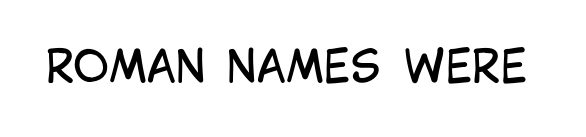
{"serif": "no", "italic": "no", "bold": "no", "weight": "regular", "width": "condensed", "stroke_contrast": "low", "x_height": "large", "monospaced": "no", "underline": "no", "letter_spacing": "normal", "letter_spacing_em": 0.0, "glyph_px": 44}
